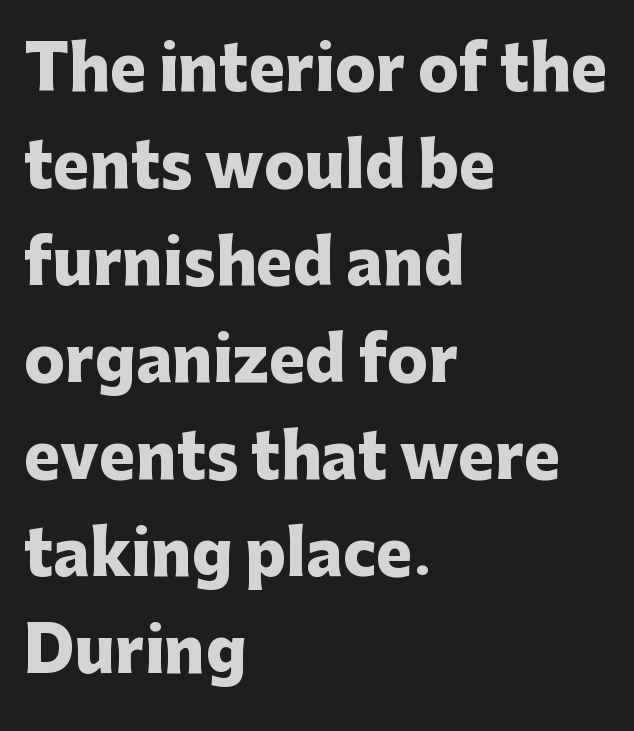
The image shows 61 px heavy sans-serif type, upright; set left-aligned, normal line spacing (1.59x), normal letter spacing, not underlined; low stroke contrast and a medium x-height.
